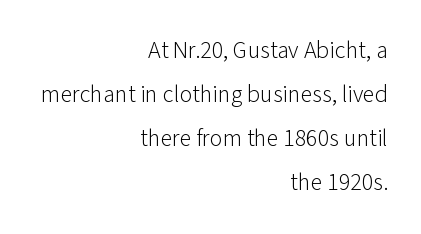
Q: Is the text bold? A: No.
Q: Is the text italic (slanted)? A: No, it is upright.
Q: Is the text underlined? A: No.
Q: How is the paragraph aligned? A: Right-aligned.
Q: Is the spacing between letters normal or unusually wide? A: Normal.
